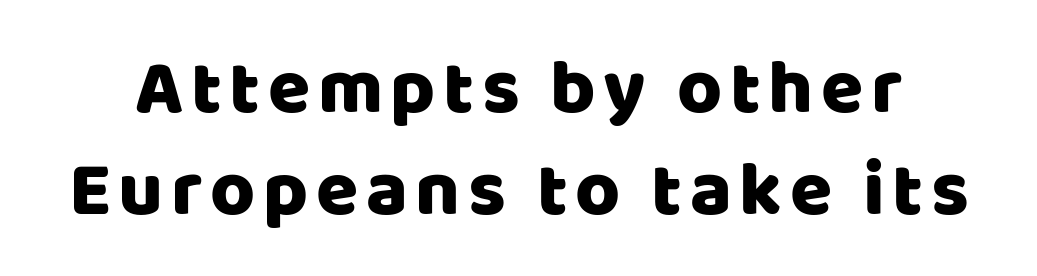
These lines are rendered in a variable-pitch font. No word sits above an underline. Is there much room between lines? A standard amount, neither cramped nor airy. No italicization has been applied; the sample stays upright.
